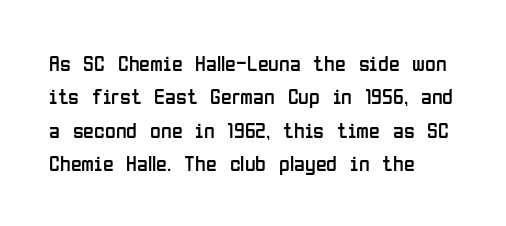
{"italic": "no", "bold": "no", "underline": "no", "align": "left", "line_spacing": "normal", "line_spacing_ratio": 1.52, "letter_spacing": "normal", "letter_spacing_em": 0.0, "glyph_px": 22}
